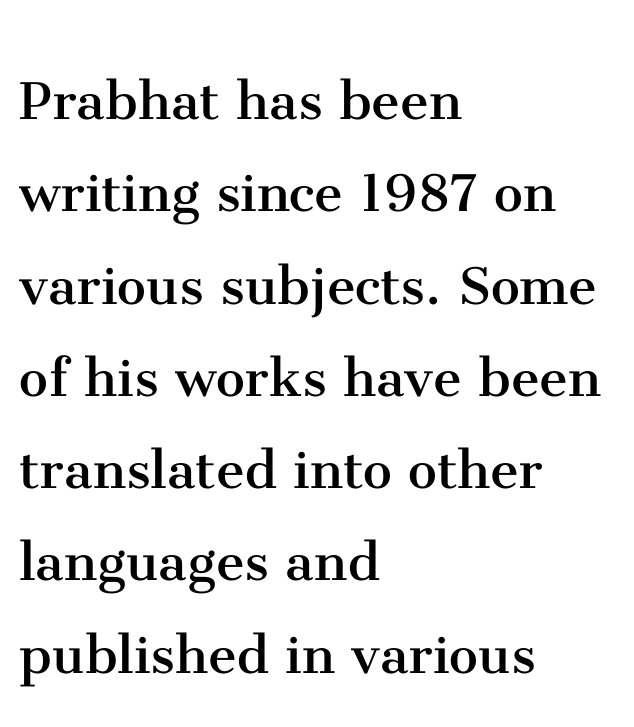
The image shows 65 px regular-weight serif type, upright; set left-aligned, normal line spacing (1.42x), normal letter spacing, not underlined; medium stroke contrast and a medium x-height.
